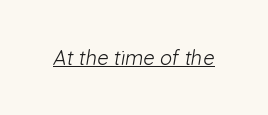
The image shows 20 px text type; set normal letter spacing, underlined.
